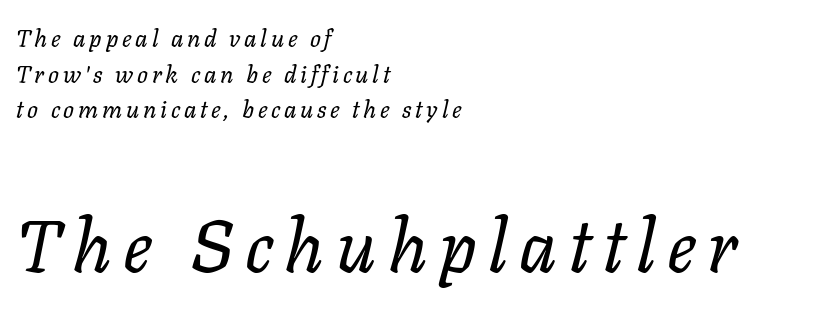
Q: Is the text bold? A: No.
Q: Is the text italic (slanted)? A: Yes, it leans right by about 11 degrees.
Q: Is the text underlined? A: No.
Q: How is the paragraph aligned? A: Left-aligned.
Q: Is the spacing between lines tight, normal or loose? A: Normal.
Q: Which block of text is set in a larger size, the first (top) or the second (bottom)? A: The second (bottom) one.
Q: Width (condensed, normal, or wide)? A: Normal.
Q: Stroke contrast? A: Low.
Q: x-height? A: Medium.
Q: Monospaced? A: No.
